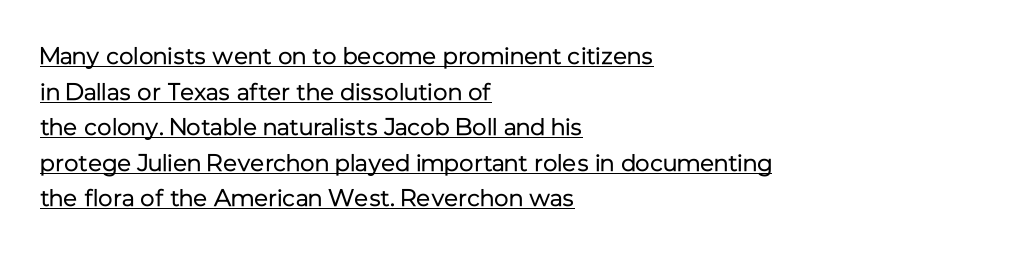
The image shows 24 px text type, upright; set left-aligned, normal line spacing (1.48x), normal letter spacing, underlined.
